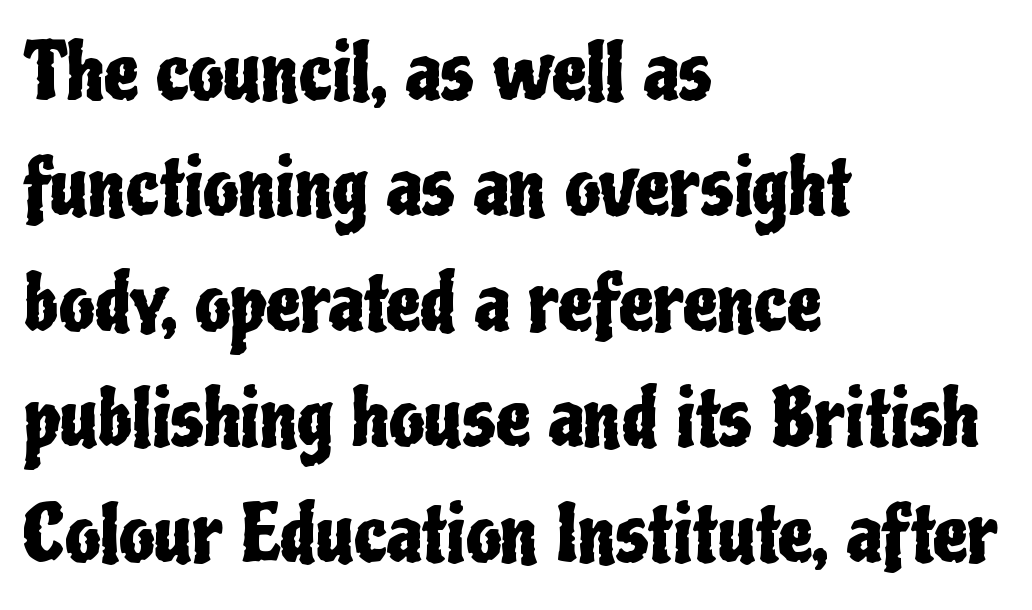
The image shows 78 px condensed sans-serif type, upright; set left-aligned, normal line spacing (1.48x), normal letter spacing, not underlined; low stroke contrast and a medium x-height.
